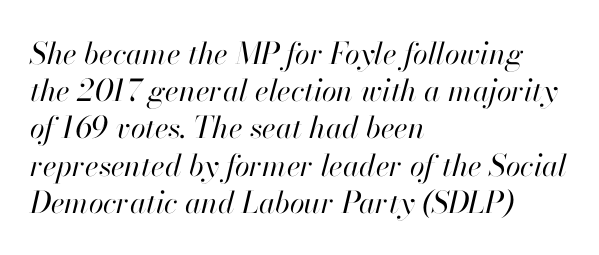
The image shows 30 px regular-weight type, italic (leaning right); set left-aligned, line spacing 1.24x, normal letter spacing, not underlined; high stroke contrast and a small x-height.
